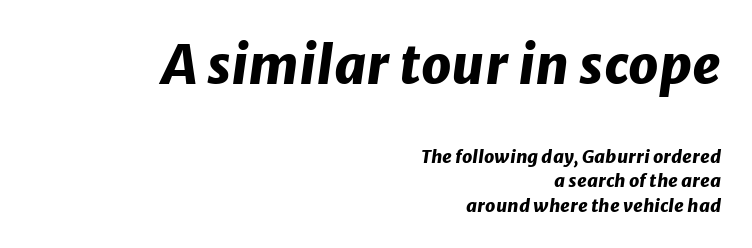
Q: Is the text bold? A: Yes.
Q: Is the text italic (slanted)? A: Yes, it leans right by about 8 degrees.
Q: Is the text underlined? A: No.
Q: How is the paragraph aligned? A: Right-aligned.
Q: Is the spacing between letters normal or unusually wide? A: Normal.
Q: Is the spacing between lines tight, normal or loose? A: Normal.
Q: Which block of text is set in a larger size, the first (top) or the second (bottom)? A: The first (top) one.
Q: Width (condensed, normal, or wide)? A: Normal.
Q: Stroke contrast? A: Low.
Q: x-height? A: Medium.
Q: Monospaced? A: No.
